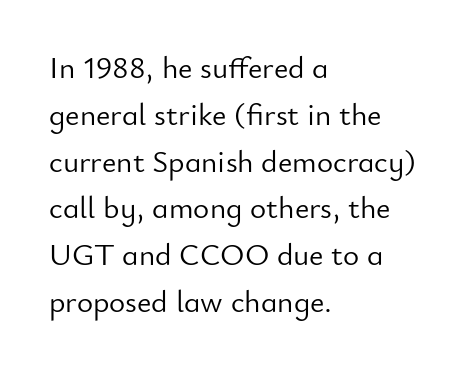
Q: Is the text bold? A: No.
Q: Is the text italic (slanted)? A: No, it is upright.
Q: Is the typeface a serif or a sans-serif typeface? A: Sans-serif.
Q: Is the text underlined? A: No.
Q: How is the paragraph aligned? A: Left-aligned.
Q: Is the spacing between letters normal or unusually wide? A: Normal.
Q: Is the spacing between lines tight, normal or loose? A: Normal.
Q: Width (condensed, normal, or wide)? A: Normal.
Q: Stroke contrast? A: Low.
Q: x-height? A: Small.
Q: Monospaced? A: No.
